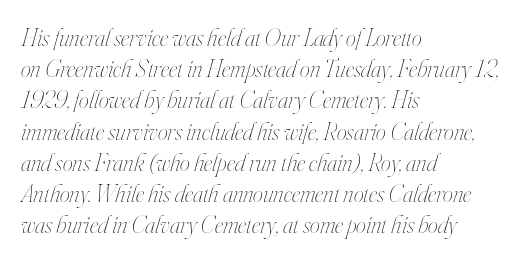
The image shows 25 px text type, italic (leaning right); set left-aligned, normal line spacing (1.25x), normal letter spacing, not underlined.
